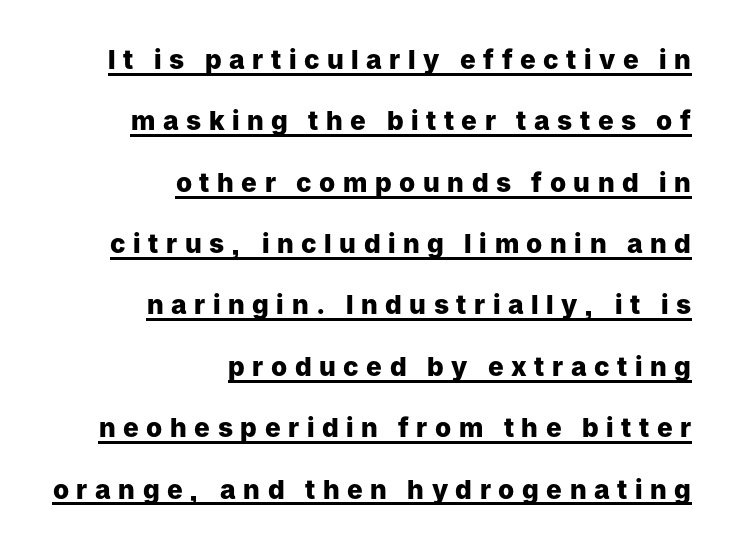
Q: Is the text bold? A: Yes.
Q: Is the text italic (slanted)? A: No, it is upright.
Q: Is the text underlined? A: Yes.
Q: How is the paragraph aligned? A: Right-aligned.
Q: Is the spacing between letters normal or unusually wide? A: Unusually wide.
Q: Is the spacing between lines tight, normal or loose? A: Loose.
